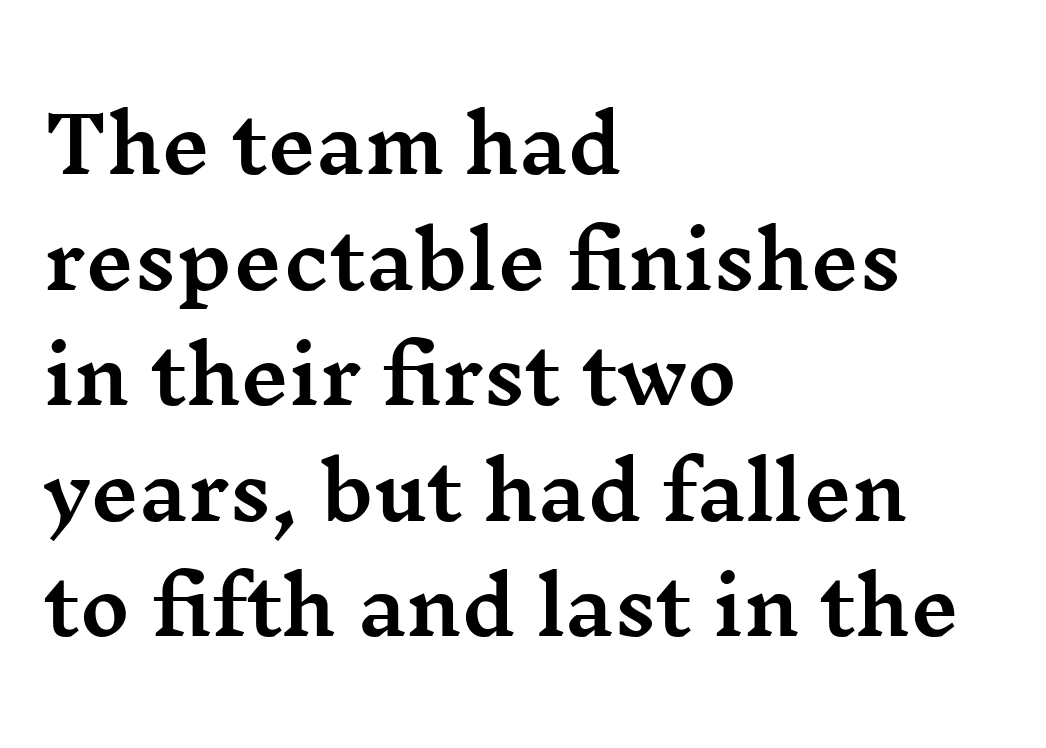
Q: Is the text italic (slanted)? A: No, it is upright.
Q: Is the typeface a serif or a sans-serif typeface? A: Serif.
Q: Is the text underlined? A: No.
Q: How is the paragraph aligned? A: Left-aligned.
Q: Is the spacing between letters normal or unusually wide? A: Normal.
Q: Is the spacing between lines tight, normal or loose? A: Normal.
Q: Width (condensed, normal, or wide)? A: Wide.
Q: Stroke contrast? A: Medium.
Q: x-height? A: Medium.
Q: Monospaced? A: No.
